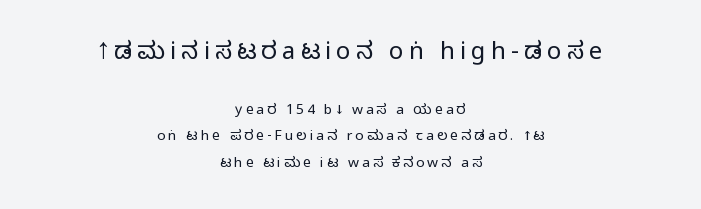
Q: Is the text bold? A: No.
Q: Is the text italic (slanted)? A: No, it is upright.
Q: Is the text underlined? A: No.
Q: How is the paragraph aligned? A: Centered.
Q: Is the spacing between letters normal or unusually wide? A: Unusually wide.
Q: Is the spacing between lines tight, normal or loose? A: Loose.
Q: Which block of text is set in a larger size, the first (top) or the second (bottom)? A: The first (top) one.
